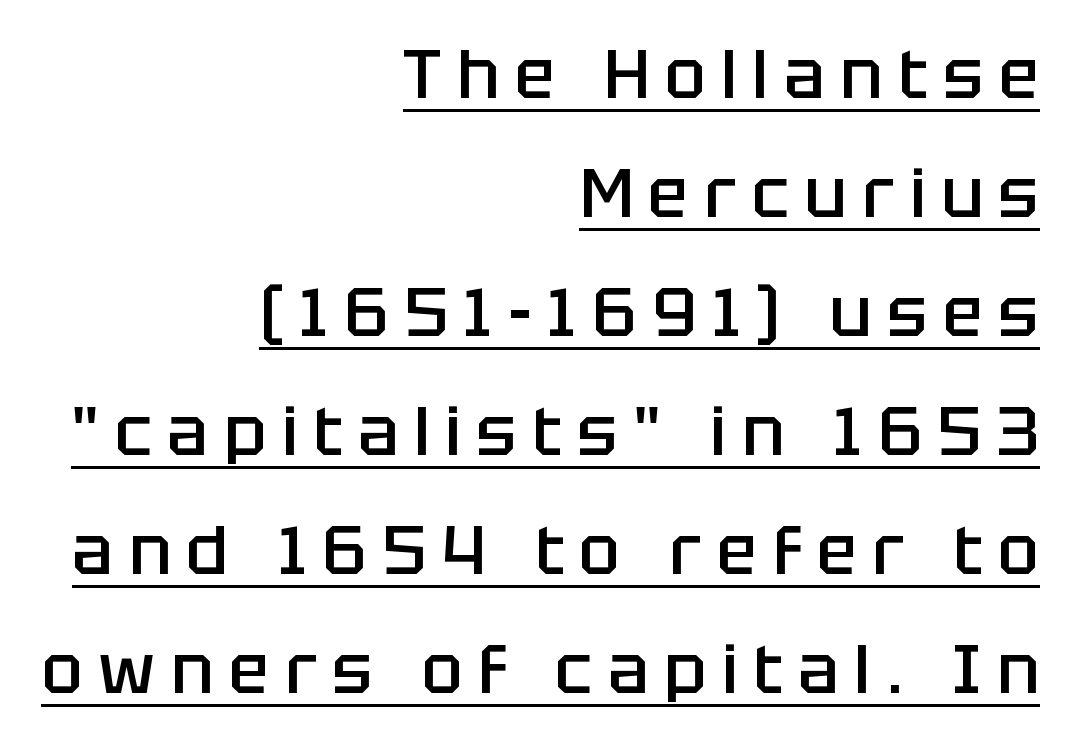
Q: Is the text bold? A: Semi-bold.
Q: Is the text italic (slanted)? A: No, it is upright.
Q: Is the typeface a serif or a sans-serif typeface? A: Sans-serif.
Q: Is the text underlined? A: Yes.
Q: How is the paragraph aligned? A: Right-aligned.
Q: Is the spacing between letters normal or unusually wide? A: Unusually wide.
Q: Width (condensed, normal, or wide)? A: Normal.
Q: Stroke contrast? A: Low.
Q: x-height? A: Large.
Q: Monospaced? A: No.
